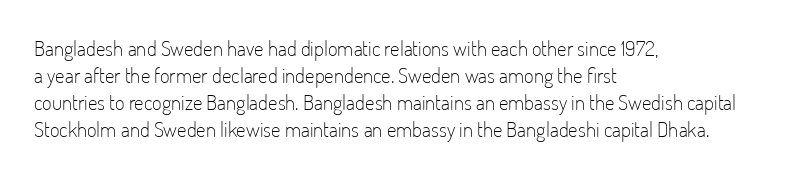
The image shows 21 px text type, upright; set left-aligned, normal line spacing (1.29x), normal letter spacing, not underlined.
